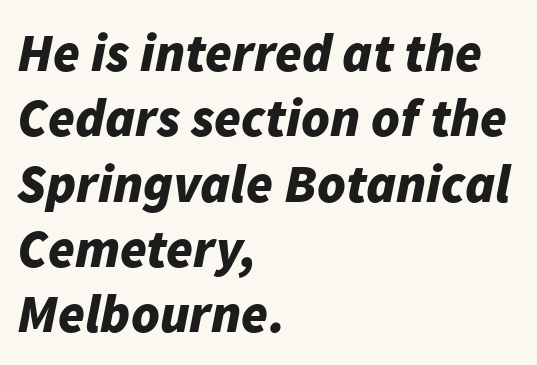
{"italic": "yes", "lean": "right", "slant_degrees": 11, "bold": "yes", "weight": "bold", "width": "normal", "stroke_contrast": "low", "x_height": "medium", "monospaced": "no", "underline": "no", "align": "left", "line_spacing_ratio": 1.21, "letter_spacing": "normal", "letter_spacing_em": 0.0, "glyph_px": 54}
